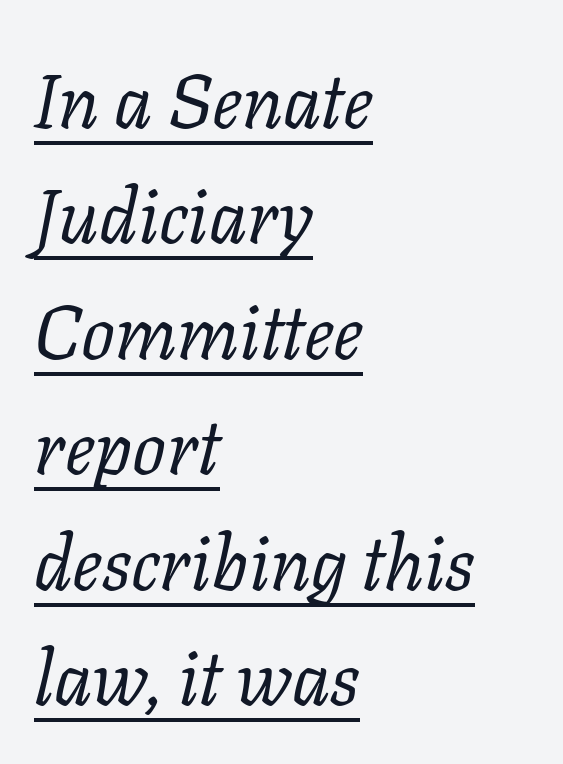
The image shows 75 px regular-weight serif type, italic (leaning right); set left-aligned, normal line spacing (1.54x), normal letter spacing, underlined; low stroke contrast and a medium x-height.
